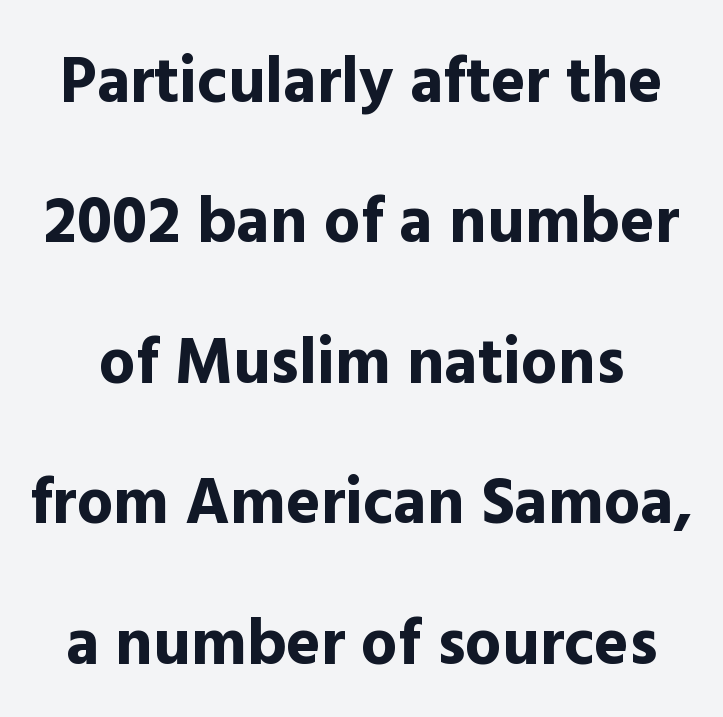
Q: Is the text bold? A: Yes.
Q: Is the text italic (slanted)? A: No, it is upright.
Q: Is the typeface a serif or a sans-serif typeface? A: Sans-serif.
Q: Is the text underlined? A: No.
Q: Is the spacing between letters normal or unusually wide? A: Normal.
Q: Is the spacing between lines tight, normal or loose? A: Loose.
Q: Width (condensed, normal, or wide)? A: Normal.
Q: x-height? A: Medium.
Q: Monospaced? A: No.
